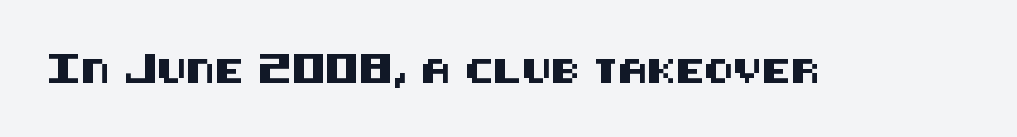
Q: Is the text italic (slanted)? A: No, it is upright.
Q: Is the text underlined? A: No.
Q: Is the spacing between letters normal or unusually wide? A: Normal.
